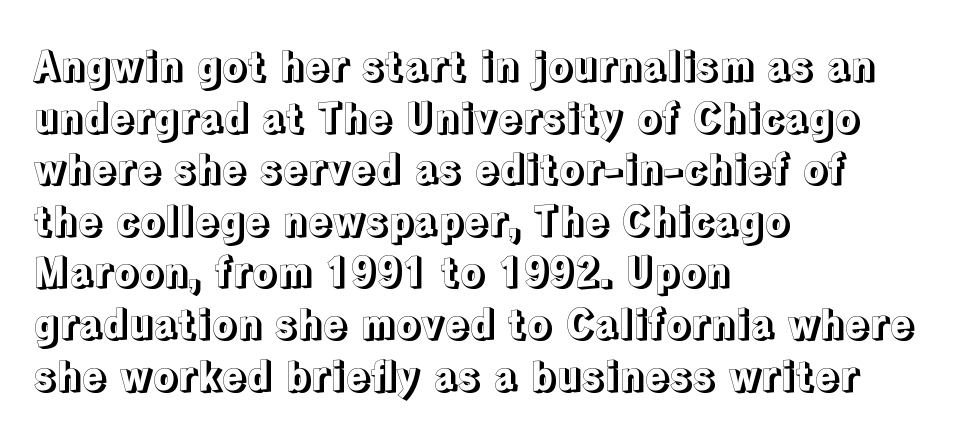
The image shows 40 px text type, upright; set left-aligned, normal line spacing (1.29x), normal letter spacing, not underlined; a medium x-height.
